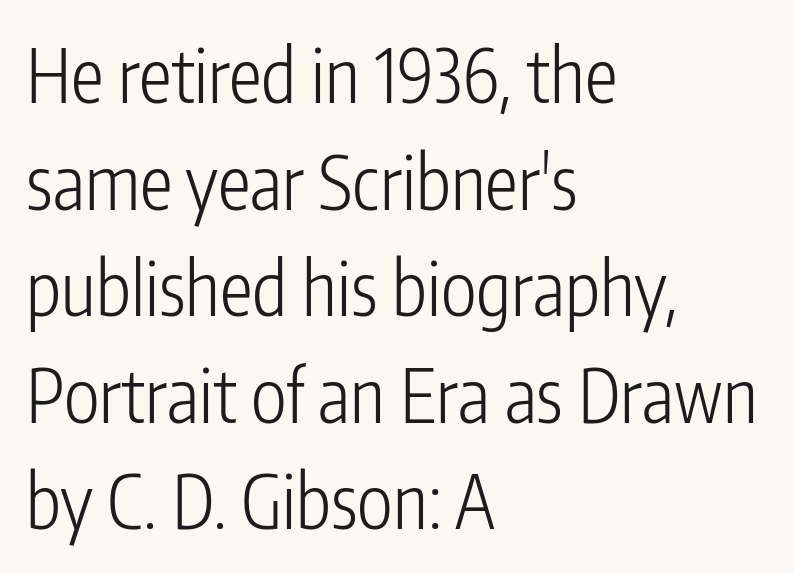
The image shows 74 px light, condensed sans-serif type, upright; set left-aligned, normal line spacing (1.44x), normal letter spacing, not underlined; low stroke contrast and a medium x-height.
